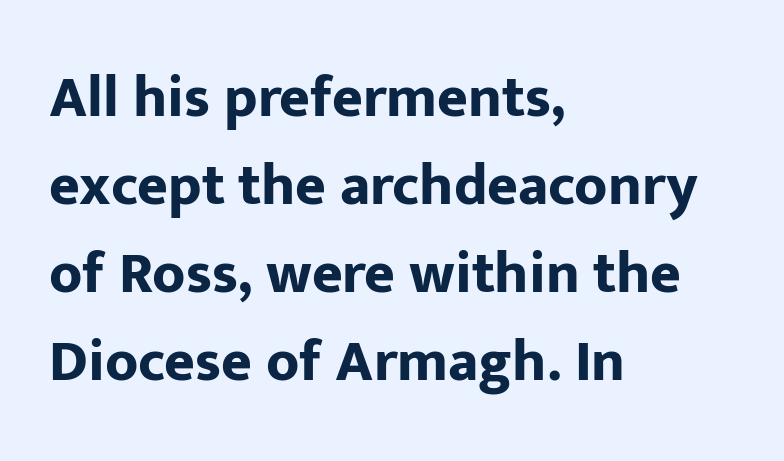
Q: Is the text bold? A: Yes.
Q: Is the text italic (slanted)? A: No, it is upright.
Q: Is the typeface a serif or a sans-serif typeface? A: Sans-serif.
Q: Is the text underlined? A: No.
Q: How is the paragraph aligned? A: Left-aligned.
Q: Is the spacing between letters normal or unusually wide? A: Normal.
Q: Is the spacing between lines tight, normal or loose? A: Normal.
Q: Width (condensed, normal, or wide)? A: Normal.
Q: Stroke contrast? A: Low.
Q: x-height? A: Medium.
Q: Monospaced? A: No.
